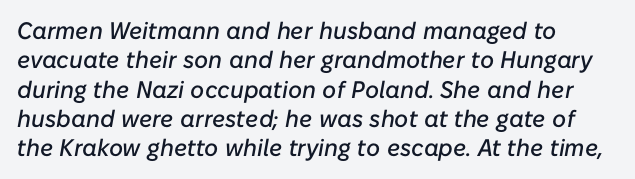
The image shows 24 px text type, italic (leaning right); set left-aligned, line spacing 1.22x, normal letter spacing, not underlined.
